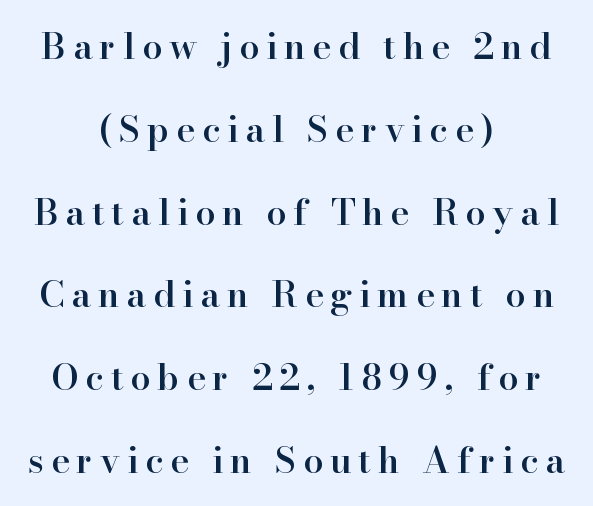
Q: Is the text bold? A: Semi-bold.
Q: Is the text italic (slanted)? A: No, it is upright.
Q: Is the typeface a serif or a sans-serif typeface? A: Serif.
Q: Is the text underlined? A: No.
Q: How is the paragraph aligned? A: Centered.
Q: Is the spacing between lines tight, normal or loose? A: Loose.
Q: Width (condensed, normal, or wide)? A: Normal.
Q: Stroke contrast? A: High.
Q: x-height? A: Small.
Q: Monospaced? A: No.
